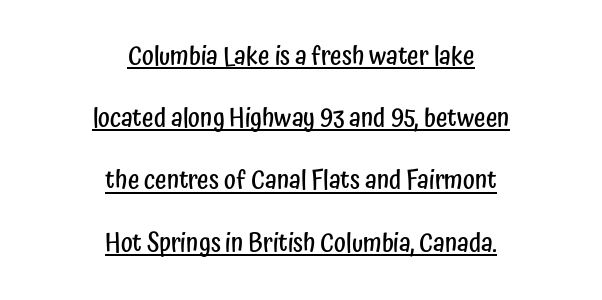
Q: Is the text bold? A: Semi-bold.
Q: Is the text italic (slanted)? A: No, it is upright.
Q: Is the text underlined? A: Yes.
Q: How is the paragraph aligned? A: Centered.
Q: Is the spacing between letters normal or unusually wide? A: Normal.
Q: Is the spacing between lines tight, normal or loose? A: Loose.
